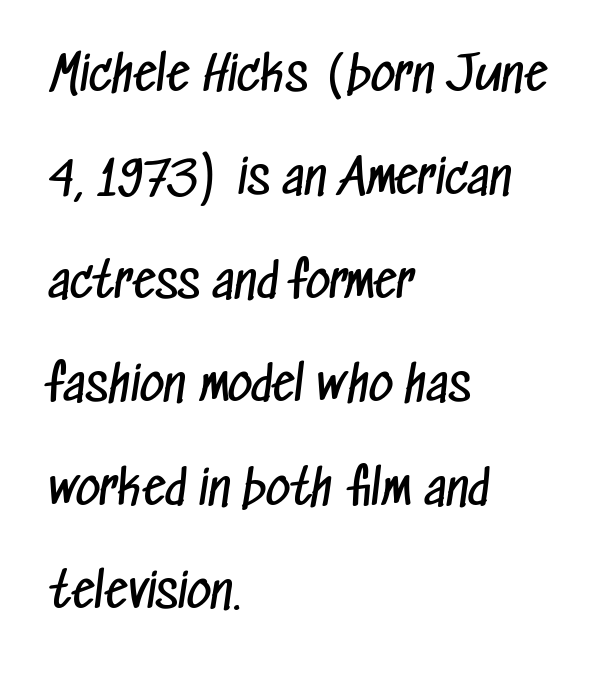
Look at the bottom of the vertical strokes: they stop flat, with no serifs. The type is set solid horizontally, with unmodified tracking. Stems here are at most as thick as an everyday book face. Reading down the column, the eye jumps a long way to each next line. The lines in this sample share a left origin and differ only in where they stop. Proportional: the letters do not fall into vertical columns.
